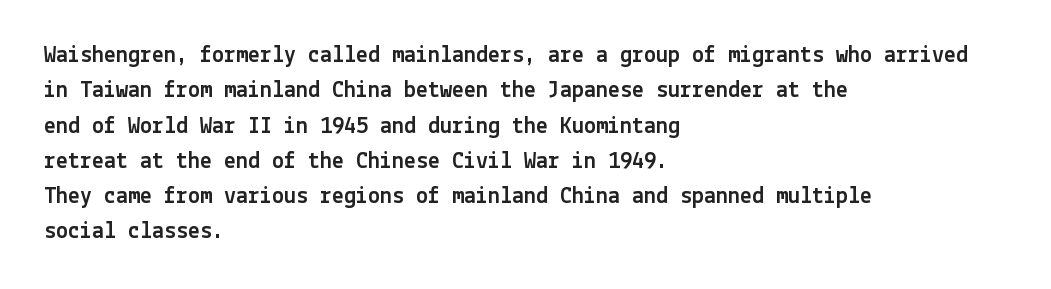
The passage shown stacks its lines at a standard gap. No extra tracking has been applied to these lines. Compared with a centered layout, this one pins lines to the left instead. The area under the type is left untouched. When letters stand straight like this, we call the style roman or upright.
